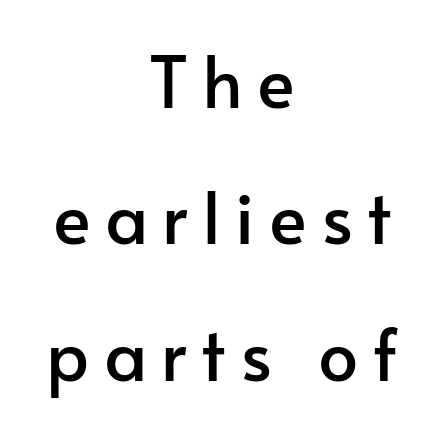
{"serif": "no", "italic": "no", "width": "normal", "stroke_contrast": "low", "x_height": "small", "monospaced": "no", "underline": "no", "align": "center", "line_spacing": "loose", "line_spacing_ratio": 1.92, "letter_spacing": "wide", "letter_spacing_em": 0.2, "glyph_px": 71}
